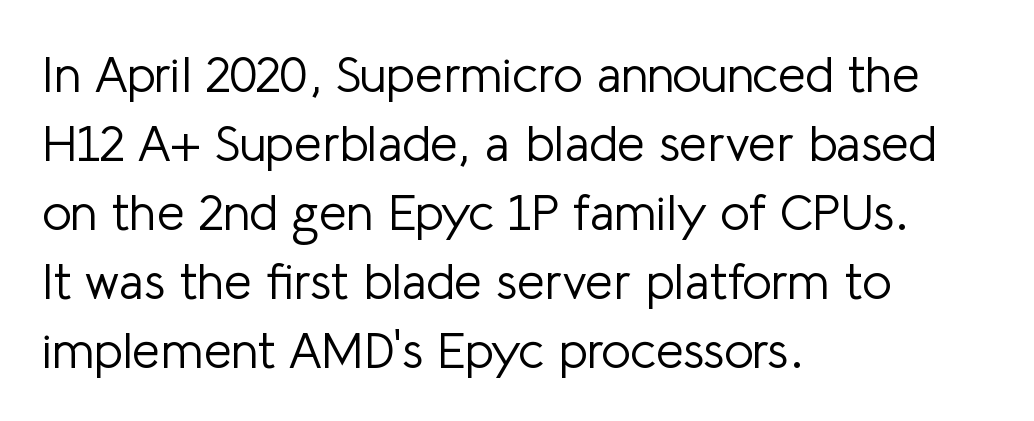
The image shows 50 px light sans-serif type, upright; set left-aligned, normal line spacing (1.38x), normal letter spacing, not underlined; low stroke contrast and a medium x-height.
